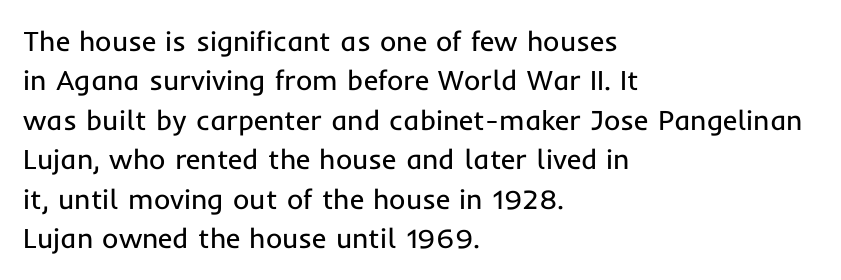
{"serif": "no", "italic": "no", "bold": "no", "weight": "regular", "width": "normal", "stroke_contrast": "low", "x_height": "medium", "monospaced": "no", "underline": "no", "align": "left", "line_spacing": "normal", "line_spacing_ratio": 1.41, "letter_spacing": "normal", "letter_spacing_em": 0.0, "glyph_px": 28}
